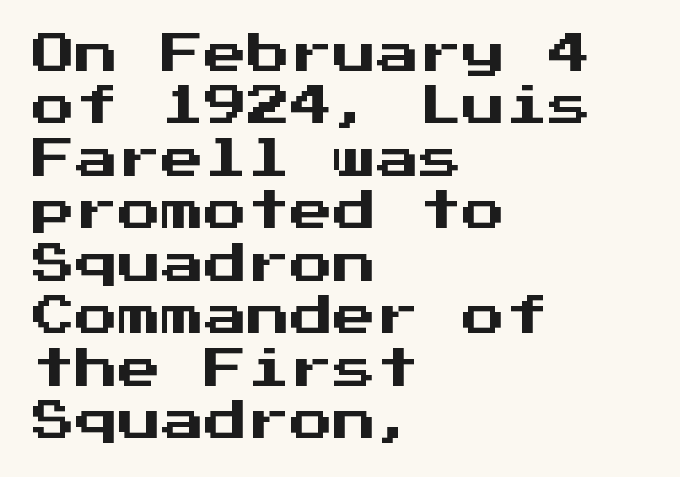
Q: Is the text italic (slanted)? A: No, it is upright.
Q: Is the typeface a serif or a sans-serif typeface? A: Sans-serif.
Q: Is the text underlined? A: No.
Q: How is the paragraph aligned? A: Left-aligned.
Q: Is the spacing between letters normal or unusually wide? A: Normal.
Q: Width (condensed, normal, or wide)? A: Normal.
Q: Stroke contrast? A: Medium.
Q: x-height? A: Medium.
Q: Monospaced? A: Yes.
